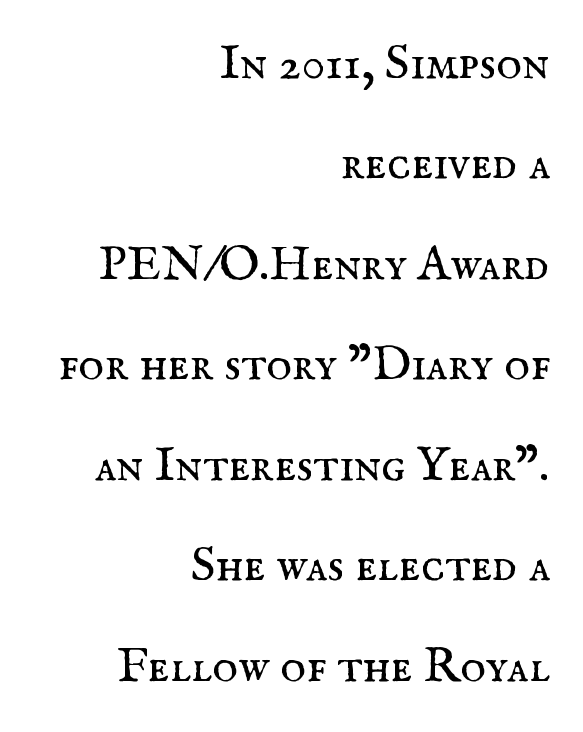
Q: Is the text bold? A: No.
Q: Is the text italic (slanted)? A: No, it is upright.
Q: Is the typeface a serif or a sans-serif typeface? A: Serif.
Q: Is the text underlined? A: No.
Q: How is the paragraph aligned? A: Right-aligned.
Q: Is the spacing between letters normal or unusually wide? A: Normal.
Q: Is the spacing between lines tight, normal or loose? A: Loose.
Q: Width (condensed, normal, or wide)? A: Normal.
Q: Stroke contrast? A: Medium.
Q: x-height? A: Small.
Q: Monospaced? A: No.
